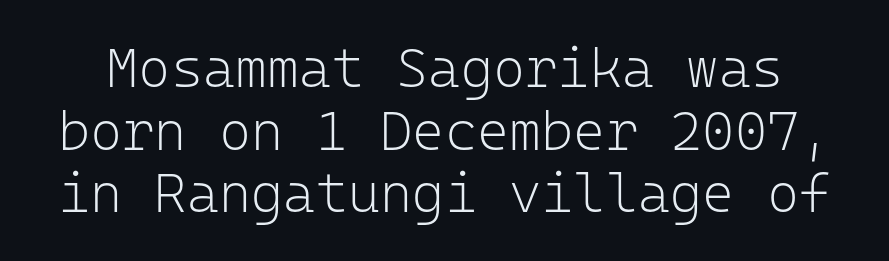
The letters stand upright; this is a roman face. Here the designer chose a console-style face with uniform glyph widths. Stroke terminals: plain, sans-serif. One glance says dense: line gaps are narrower than usual.
